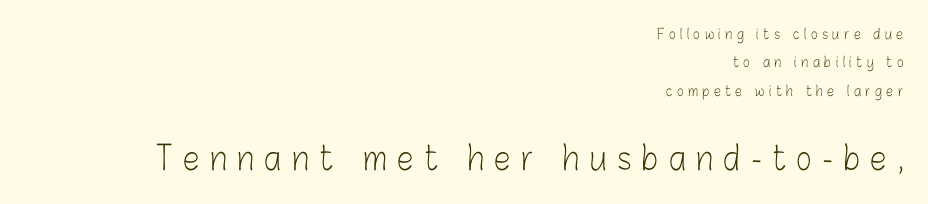
Q: Is the text bold? A: No.
Q: Is the text italic (slanted)? A: No, it is upright.
Q: Is the typeface a serif or a sans-serif typeface? A: Sans-serif.
Q: Is the text underlined? A: No.
Q: How is the paragraph aligned? A: Right-aligned.
Q: Is the spacing between letters normal or unusually wide? A: Unusually wide.
Q: Is the spacing between lines tight, normal or loose? A: Loose.
Q: Which block of text is set in a larger size, the first (top) or the second (bottom)? A: The second (bottom) one.
Q: Width (condensed, normal, or wide)? A: Condensed.
Q: Stroke contrast? A: Low.
Q: x-height? A: Medium.
Q: Monospaced? A: No.
